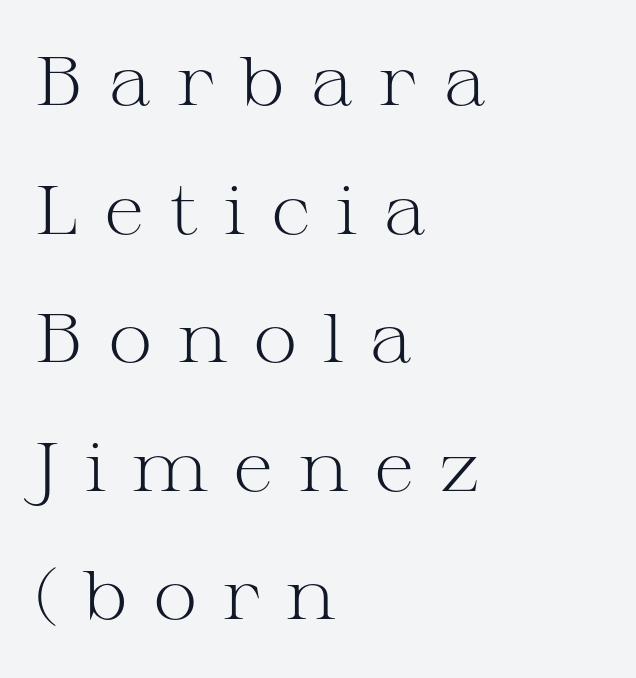
Q: Is the text bold? A: No.
Q: Is the text italic (slanted)? A: No, it is upright.
Q: Is the typeface a serif or a sans-serif typeface? A: Serif.
Q: Is the text underlined? A: No.
Q: How is the paragraph aligned? A: Left-aligned.
Q: Is the spacing between letters normal or unusually wide? A: Unusually wide.
Q: Width (condensed, normal, or wide)? A: Wide.
Q: Stroke contrast? A: Medium.
Q: x-height? A: Medium.
Q: Monospaced? A: No.
